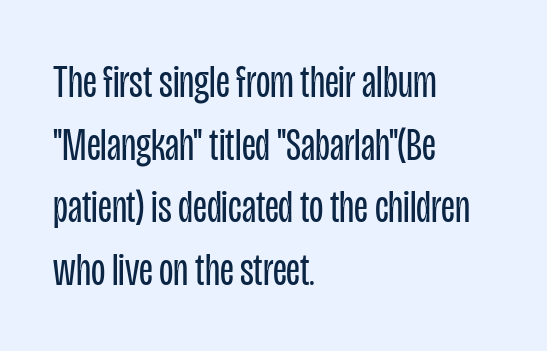
Typographically, this falls in the sans-serif category. The passage shown is typed in a proportional face where columns would drift. Leading matches the norm, producing a regular column. Where is the straight margin? On the left. These lines keep a tight, regular rhythm from letter to letter. A typesetter would mark this as roman, not italic.
